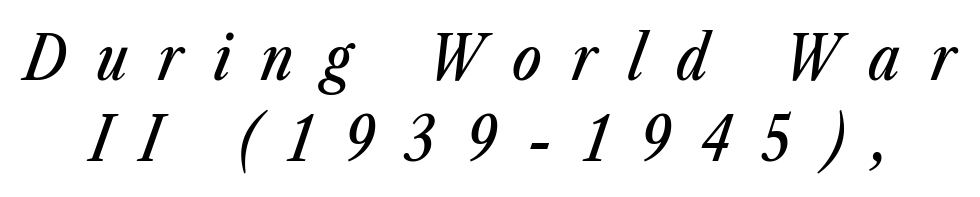
Q: Is the text italic (slanted)? A: Yes, it leans right by about 23 degrees.
Q: Is the text underlined? A: No.
Q: Is the spacing between letters normal or unusually wide? A: Unusually wide.
Q: Is the spacing between lines tight, normal or loose? A: Normal.
Q: Width (condensed, normal, or wide)? A: Condensed.
Q: Stroke contrast? A: Low.
Q: x-height? A: Medium.
Q: Monospaced? A: No.
